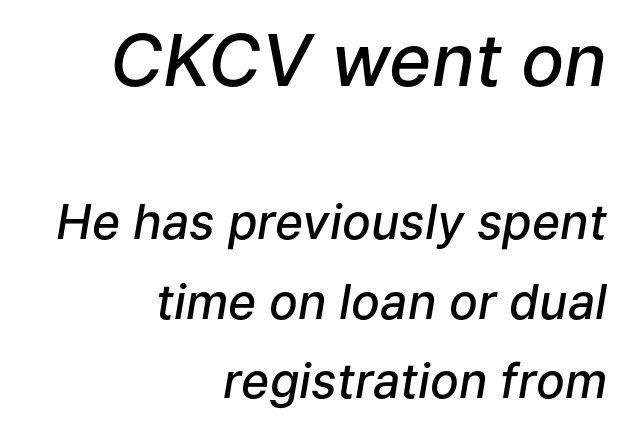
The image shows 72 px semibold type, italic (leaning right); set right-aligned, normal line spacing (1.65x), normal letter spacing, not underlined; the first (top) block is 1.5x larger; low stroke contrast and a medium x-height.
